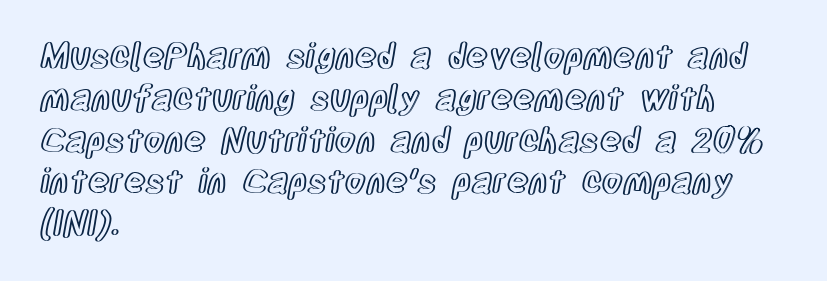
Q: Is the text italic (slanted)? A: Yes.
Q: Is the text underlined? A: No.
Q: How is the paragraph aligned? A: Left-aligned.
Q: Is the spacing between letters normal or unusually wide? A: Normal.
Q: Width (condensed, normal, or wide)? A: Condensed.
Q: x-height? A: Large.
Q: Monospaced? A: No.
